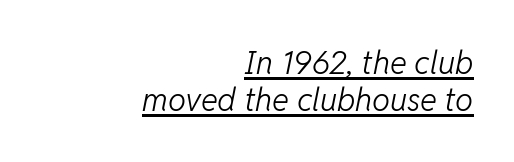
The image shows 32 px light type, italic (leaning right); set right-aligned, tight line spacing (1.15x), normal letter spacing, underlined; low stroke contrast and a medium x-height.
